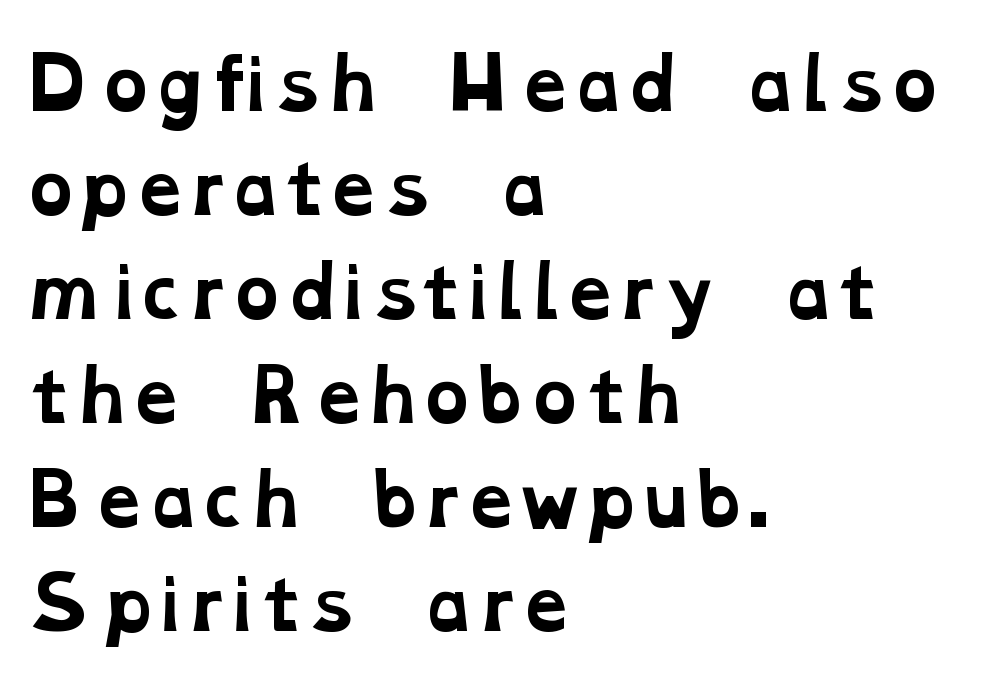
Q: Is the text bold? A: Yes.
Q: Is the typeface a serif or a sans-serif typeface? A: Serif.
Q: Is the text underlined? A: No.
Q: How is the paragraph aligned? A: Left-aligned.
Q: Is the spacing between letters normal or unusually wide? A: Normal.
Q: Is the spacing between lines tight, normal or loose? A: Normal.
Q: Width (condensed, normal, or wide)? A: Wide.
Q: Stroke contrast? A: Low.
Q: x-height? A: Medium.
Q: Monospaced? A: No.
